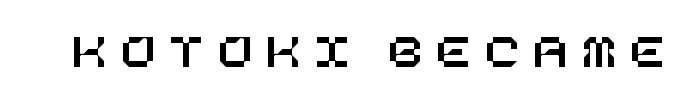
The image shows 50 px text type, upright; set unusually wide letter spacing (+0.29 em), not underlined; low stroke contrast and a large x-height.
